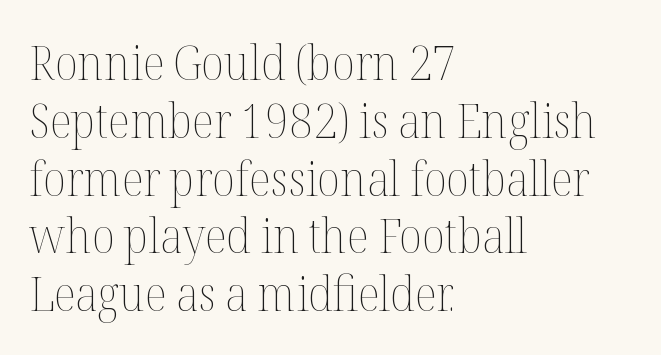
Q: Is the text bold? A: No.
Q: Is the text italic (slanted)? A: No, it is upright.
Q: Is the text underlined? A: No.
Q: How is the paragraph aligned? A: Left-aligned.
Q: Is the spacing between letters normal or unusually wide? A: Normal.
Q: Width (condensed, normal, or wide)? A: Normal.
Q: Stroke contrast? A: Medium.
Q: x-height? A: Medium.
Q: Monospaced? A: No.
